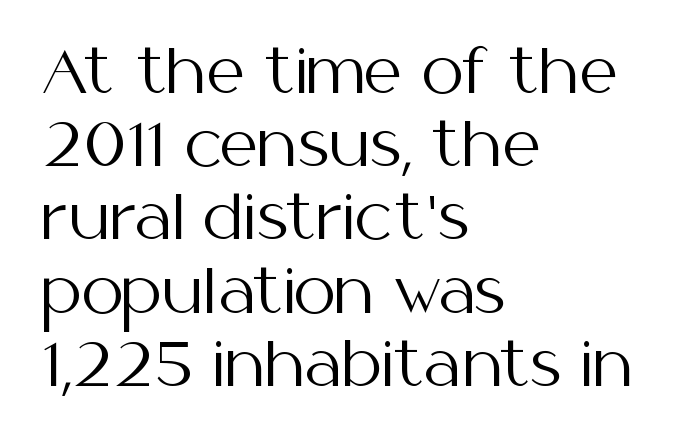
The image shows 60 px regular-weight sans-serif type, upright; set left-aligned, line spacing 1.22x, normal letter spacing, not underlined; medium stroke contrast and a medium x-height.
